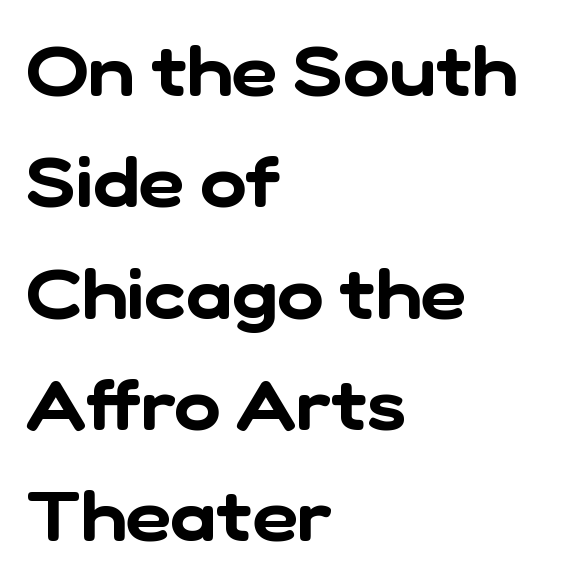
The lines are quadded left. These lines sit exactly where default settings would place them. Type style note: lacks serifs. Each word holds together tightly as a unit, with standard inter-letter gaps.
